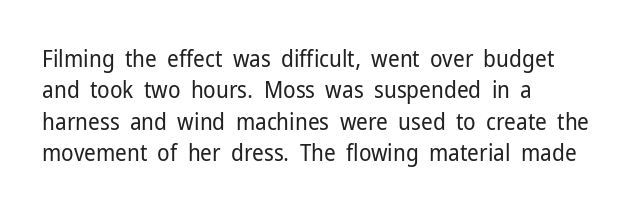
The image shows 23 px text type, upright; set left-aligned, normal line spacing (1.36x), normal letter spacing, not underlined.
